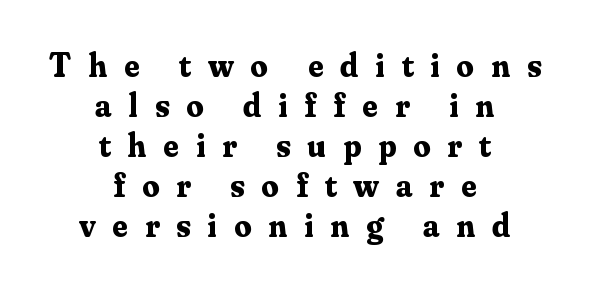
The image shows 34 px bold serif type, upright; set centered, line spacing 1.18x, unusually wide letter spacing (+0.5 em), not underlined; medium stroke contrast and a small x-height.
